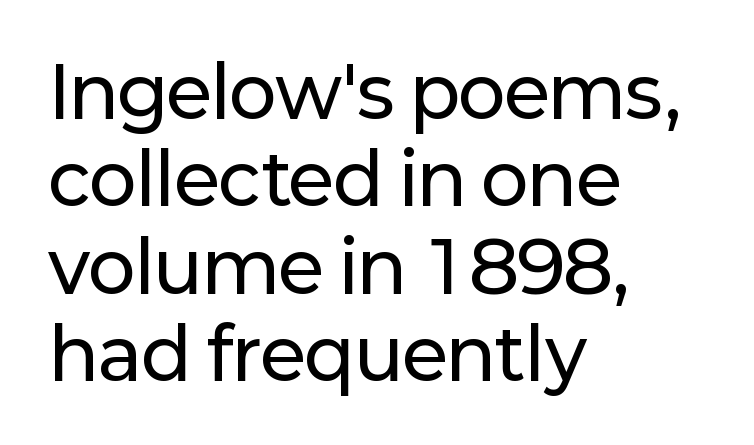
The image shows 71 px sans-serif type, upright; set left-aligned, line spacing 1.23x, normal letter spacing, not underlined; low stroke contrast and a medium x-height.
